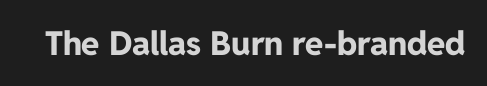
You'd pick this weight for a headline — it's a proper bold. I'd call this a sans setting — the letters go barefoot. The area under the type is left untouched. Spacing verdict: proportional, widths tailored to each character. The line texture is even and compact thanks to regular tracking. These lines were composed using upright roman letters.
